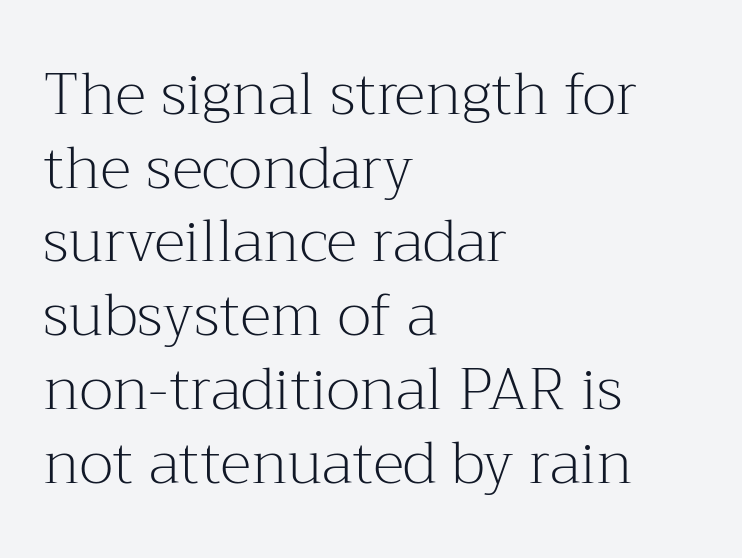
Horizontal bands of white between lines are of average thickness. Do the letters lean? They stand straight. Short and long lines alike share a common starting point at left. Short note: letters normally spaced.
